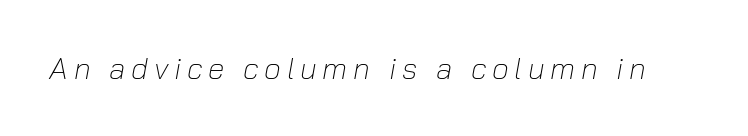
{"italic": "yes", "lean": "right", "slant_degrees": 10, "bold": "no", "weight": "light", "width": "normal", "stroke_contrast": "low", "x_height": "medium", "monospaced": "no", "underline": "no", "glyph_px": 30}
